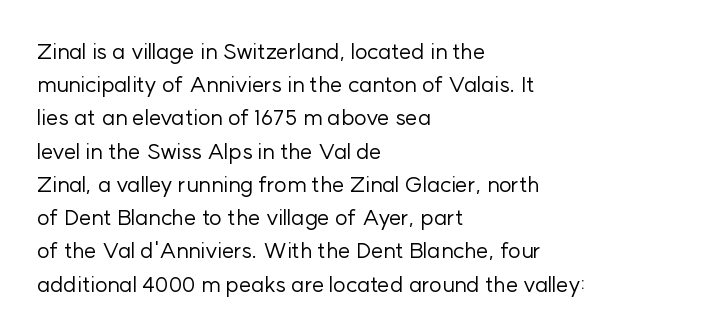
Q: Is the text bold? A: No.
Q: Is the text italic (slanted)? A: No, it is upright.
Q: Is the text underlined? A: No.
Q: How is the paragraph aligned? A: Left-aligned.
Q: Is the spacing between letters normal or unusually wide? A: Normal.
Q: Is the spacing between lines tight, normal or loose? A: Normal.
